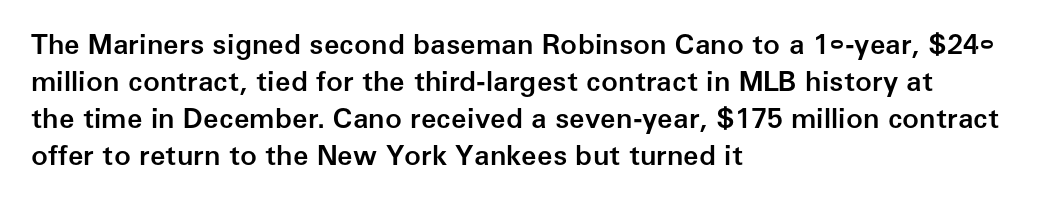
Q: Is the text bold? A: Semi-bold.
Q: Is the text italic (slanted)? A: No, it is upright.
Q: Is the typeface a serif or a sans-serif typeface? A: Sans-serif.
Q: Is the text underlined? A: No.
Q: How is the paragraph aligned? A: Left-aligned.
Q: Is the spacing between letters normal or unusually wide? A: Normal.
Q: Is the spacing between lines tight, normal or loose? A: Normal.
Q: Width (condensed, normal, or wide)? A: Normal.
Q: Stroke contrast? A: Low.
Q: x-height? A: Medium.
Q: Monospaced? A: No.
